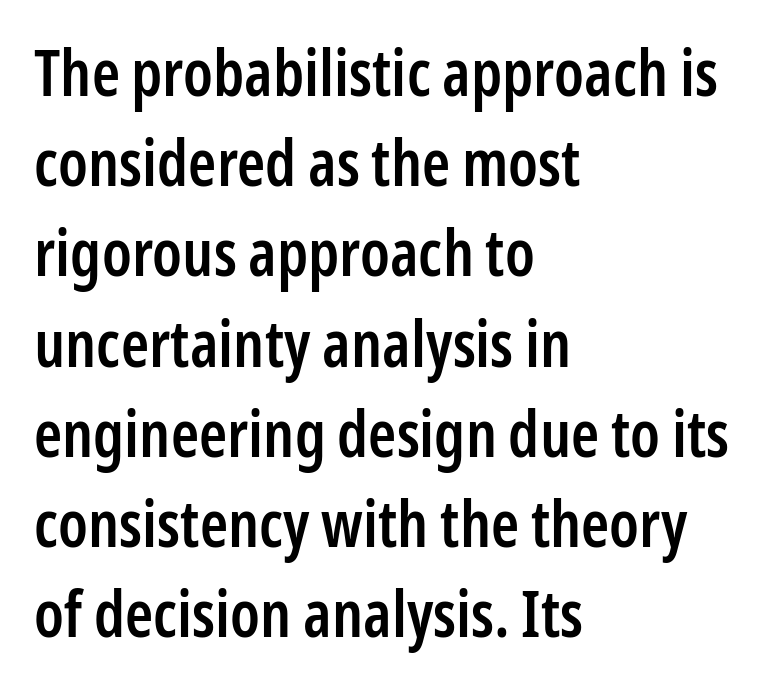
Q: Is the text bold? A: Semi-bold.
Q: Is the text italic (slanted)? A: No, it is upright.
Q: Is the typeface a serif or a sans-serif typeface? A: Sans-serif.
Q: Is the text underlined? A: No.
Q: How is the paragraph aligned? A: Left-aligned.
Q: Is the spacing between letters normal or unusually wide? A: Normal.
Q: Is the spacing between lines tight, normal or loose? A: Normal.
Q: Width (condensed, normal, or wide)? A: Condensed.
Q: Stroke contrast? A: Low.
Q: x-height? A: Medium.
Q: Monospaced? A: No.
